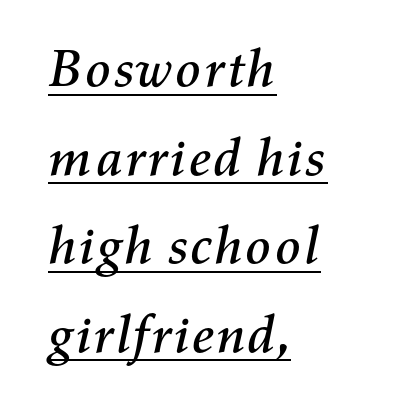
The lettering is marked with a stroke running underneath it. Looks like regular typesetting: each glyph gets only the width it needs. This rendering leaves character spacing at its baseline value. Style check: oblique. Left-aligned paragraph, ragged on the right.
